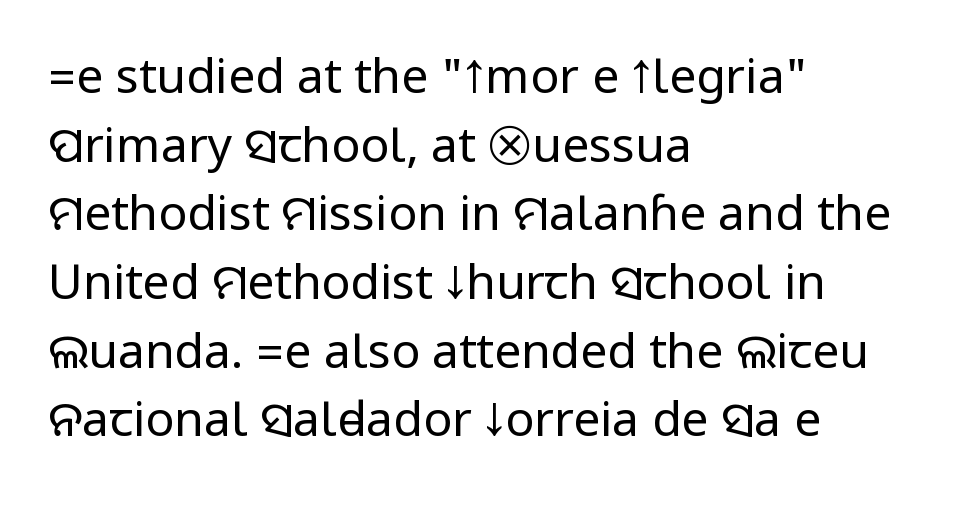
The image shows 48 px regular-weight, condensed sans-serif type, upright; set left-aligned, normal line spacing (1.43x), normal letter spacing, not underlined; low stroke contrast.
